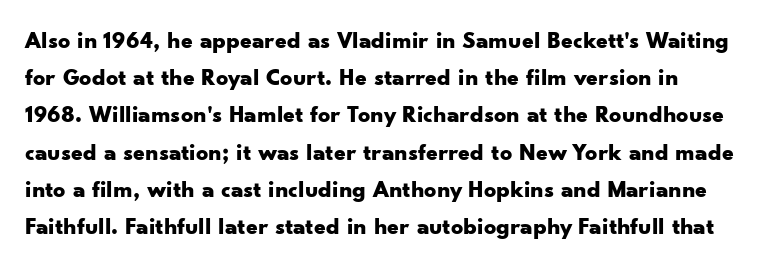
Tall strokes in this sample are plumb rather than angled. A normal amount of white space separates one row of letters from the next. Decoration check: the copy has no underline. What weight is shown? A full bold with thick strokes. Between one letter and the next there's only the usual sliver of space.
